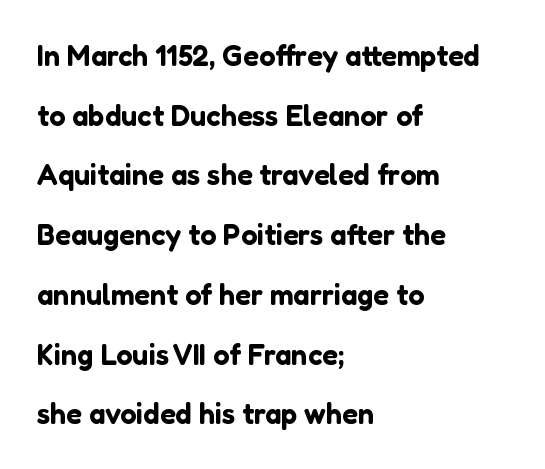
{"serif": "no", "italic": "no", "width": "normal", "stroke_contrast": "low", "x_height": "medium", "monospaced": "no", "underline": "no", "align": "left", "line_spacing": "loose", "line_spacing_ratio": 2.06, "letter_spacing": "normal", "letter_spacing_em": 0.0, "glyph_px": 29}
